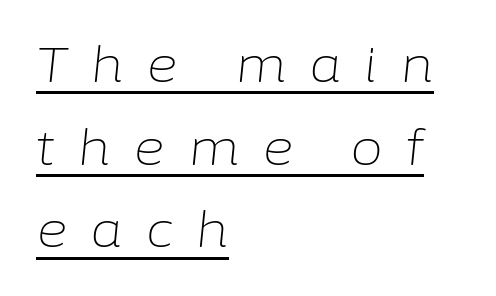
The image shows 48 px light type, italic (leaning right); set left-aligned, line spacing 1.72x, unusually wide letter spacing (+0.47 em), underlined; low stroke contrast and a medium x-height.
